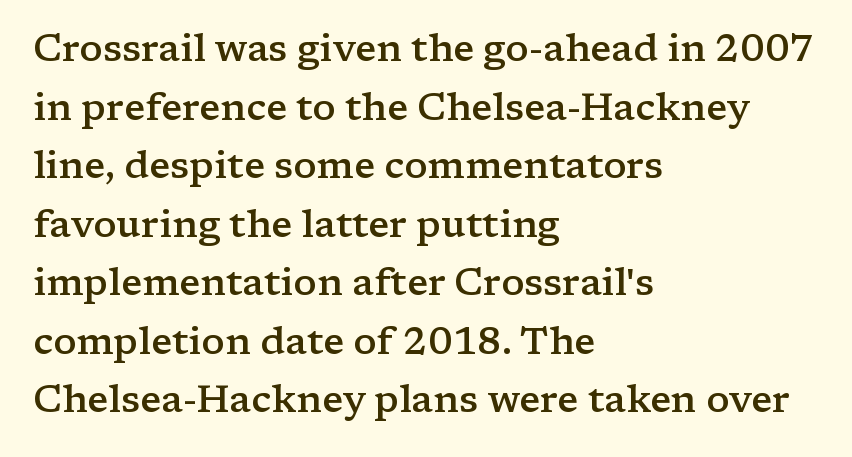
Q: Is the text bold? A: Semi-bold.
Q: Is the text italic (slanted)? A: No, it is upright.
Q: Is the typeface a serif or a sans-serif typeface? A: Serif.
Q: Is the text underlined? A: No.
Q: How is the paragraph aligned? A: Left-aligned.
Q: Is the spacing between letters normal or unusually wide? A: Normal.
Q: Is the spacing between lines tight, normal or loose? A: Normal.
Q: Width (condensed, normal, or wide)? A: Wide.
Q: Stroke contrast? A: Low.
Q: x-height? A: Medium.
Q: Monospaced? A: No.
